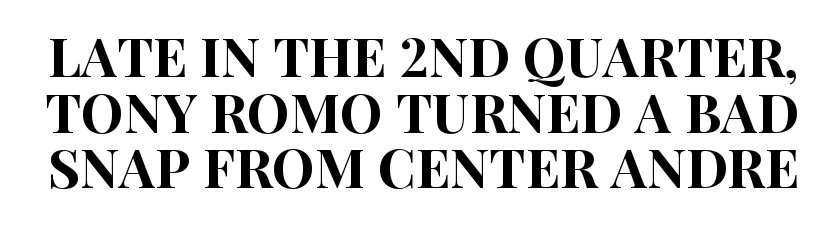
The image shows 54 px condensed sans-serif type, upright; set tight line spacing (1.03x), normal letter spacing, not underlined; high stroke contrast and a large x-height.
